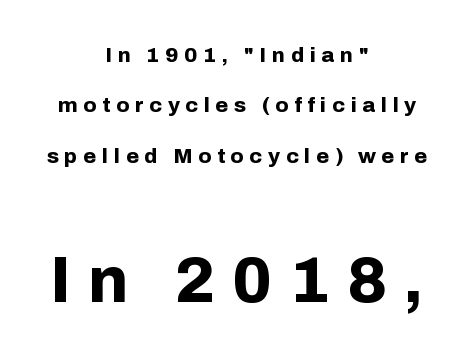
{"serif": "no", "italic": "no", "bold": "yes", "weight": "bold", "width": "normal", "stroke_contrast": "low", "x_height": "medium", "monospaced": "no", "underline": "no", "align": "center", "line_spacing": "loose", "line_spacing_ratio": 2.4, "letter_spacing": "wide", "letter_spacing_em": 0.27, "larger_block": "second", "size_ratio": 3.05, "glyph_px": 64}
